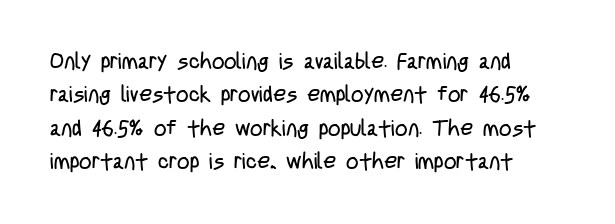
{"italic": "no", "bold": "no", "underline": "no", "align": "left", "line_spacing": "normal", "line_spacing_ratio": 1.52, "letter_spacing": "normal", "letter_spacing_em": 0.0, "glyph_px": 22}
